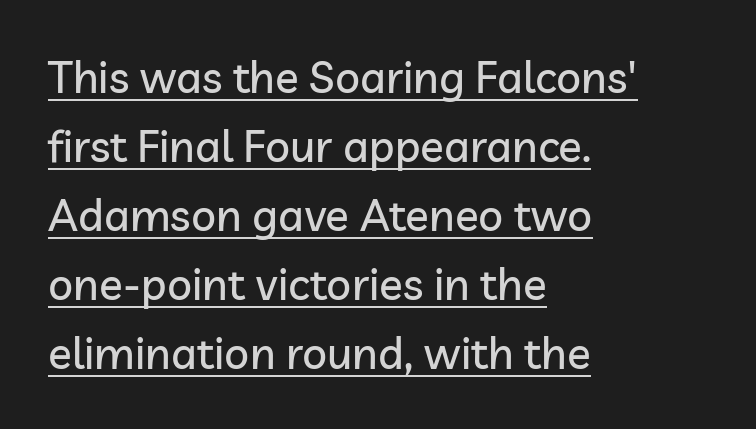
{"serif": "no", "italic": "no", "width": "normal", "stroke_contrast": "low", "x_height": "medium", "monospaced": "no", "underline": "yes", "align": "left", "line_spacing": "normal", "line_spacing_ratio": 1.57, "letter_spacing": "normal", "letter_spacing_em": 0.0, "glyph_px": 44}
